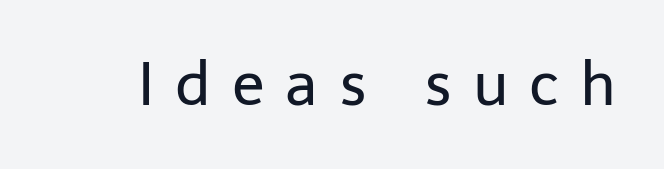
The image shows 60 px regular-weight sans-serif type, upright; set unusually wide letter spacing (+0.35 em), not underlined; low stroke contrast and a medium x-height.
